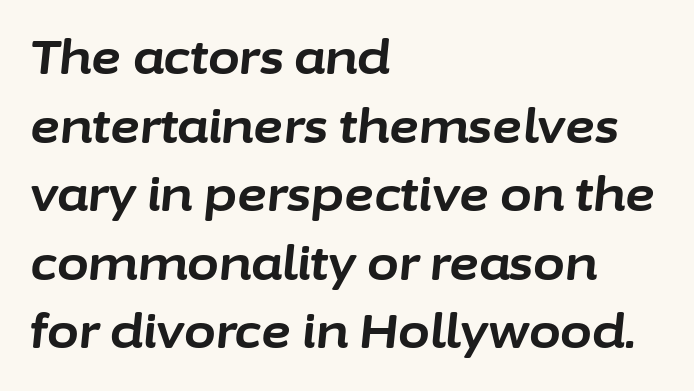
Q: Is the text bold? A: Yes.
Q: Is the text italic (slanted)? A: Yes, it leans right by about 6 degrees.
Q: Is the text underlined? A: No.
Q: How is the paragraph aligned? A: Left-aligned.
Q: Is the spacing between letters normal or unusually wide? A: Normal.
Q: Is the spacing between lines tight, normal or loose? A: Normal.
Q: Width (condensed, normal, or wide)? A: Normal.
Q: Stroke contrast? A: Low.
Q: x-height? A: Medium.
Q: Monospaced? A: No.
